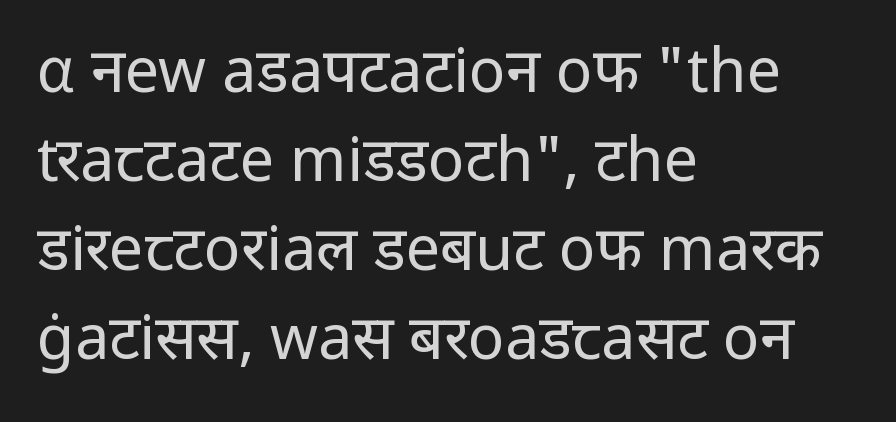
{"serif": "no", "italic": "no", "bold": "no", "weight": "regular", "width": "normal", "stroke_contrast": "low", "x_height": "medium", "monospaced": "no", "underline": "no", "align": "left", "line_spacing": "normal", "line_spacing_ratio": 1.46, "letter_spacing": "normal", "letter_spacing_em": 0.0, "glyph_px": 61}
